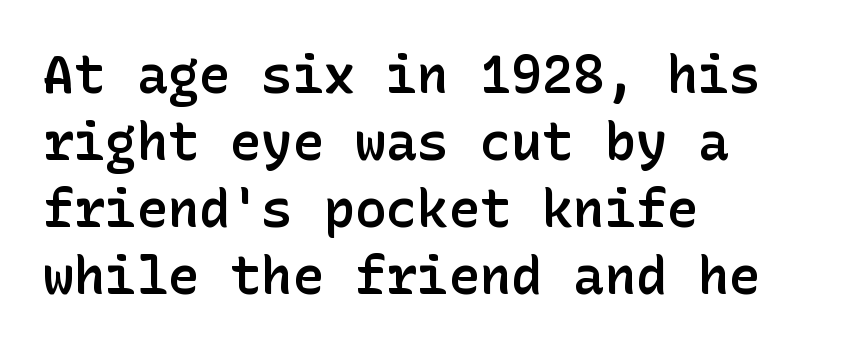
{"serif": "no", "italic": "no", "bold": "semi", "weight": "semibold", "width": "normal", "stroke_contrast": "low", "x_height": "medium", "underline": "no", "align": "left", "line_spacing": "normal", "line_spacing_ratio": 1.29, "letter_spacing": "normal", "letter_spacing_em": 0.0, "glyph_px": 52}
